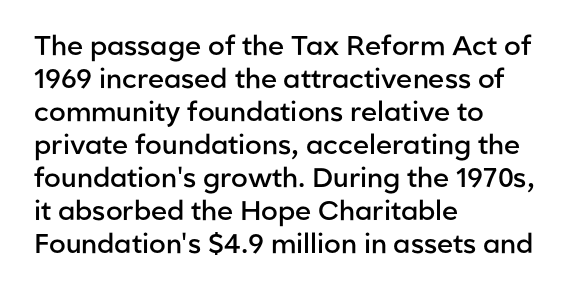
The image shows 27 px text type, upright; set left-aligned, line spacing 1.22x, normal letter spacing, not underlined.
